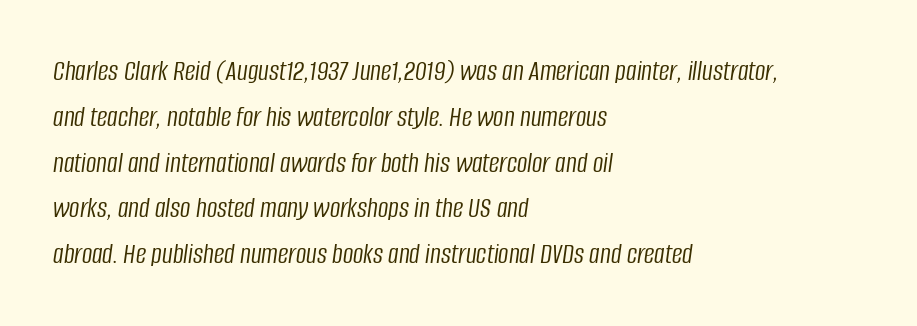
Q: Is the text bold? A: No.
Q: Is the text italic (slanted)? A: Yes, it leans right by about 8 degrees.
Q: Is the text underlined? A: No.
Q: How is the paragraph aligned? A: Left-aligned.
Q: Is the spacing between letters normal or unusually wide? A: Normal.
Q: Is the spacing between lines tight, normal or loose? A: Normal.
Q: Width (condensed, normal, or wide)? A: Condensed.
Q: Stroke contrast? A: Low.
Q: x-height? A: Large.
Q: Monospaced? A: No.
